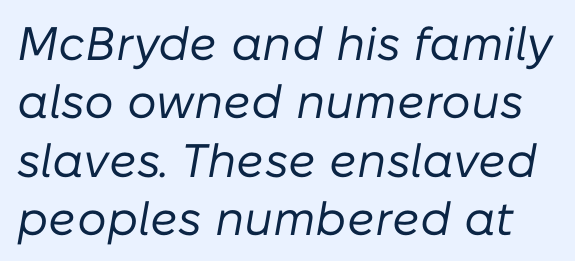
Q: Is the text bold? A: No.
Q: Is the text italic (slanted)? A: Yes, it leans right by about 10 degrees.
Q: Is the text underlined? A: No.
Q: Is the spacing between letters normal or unusually wide? A: Normal.
Q: Width (condensed, normal, or wide)? A: Normal.
Q: Stroke contrast? A: Low.
Q: x-height? A: Medium.
Q: Monospaced? A: No.
